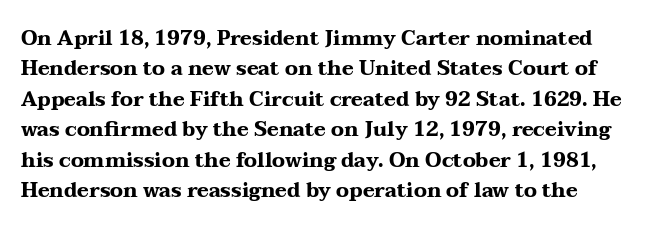
The image shows 20 px bold type, upright; set normal line spacing (1.52x), normal letter spacing, not underlined.
